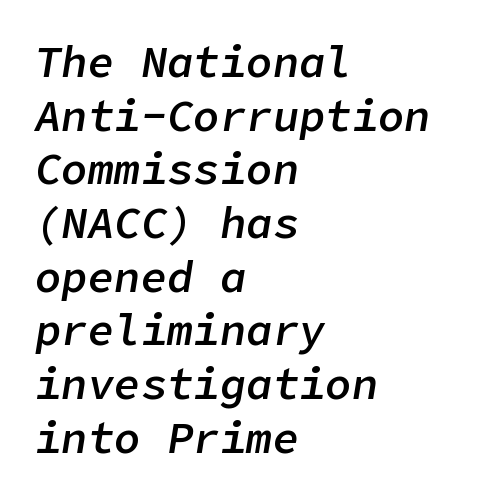
Horizontally, the lines are justified to the leading edge only. Yep, that's italic — everything's leaning. The sample has been set in demibold, a notch under bold. Letters rest on an invisible, unmarked baseline.
